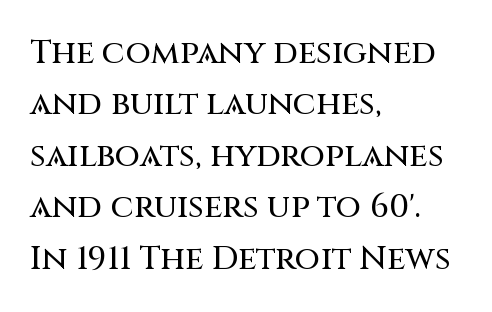
The image shows 33 px sans-serif type, upright; set left-aligned, normal line spacing (1.56x), normal letter spacing, not underlined; medium stroke contrast and a large x-height.
